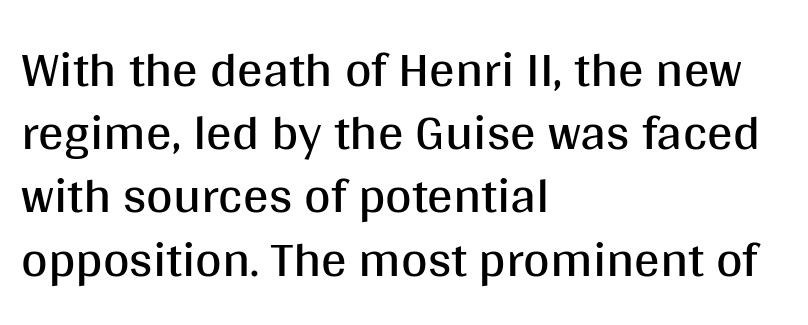
To sum up the face: it is a sans, with no serifs. Tracking here is standard; glyphs follow each other at the usual distance. Note the varied advance widths — an 'i' is clearly narrower than an 'm'. Think standard paragraph weight, or any step lighter than that.
